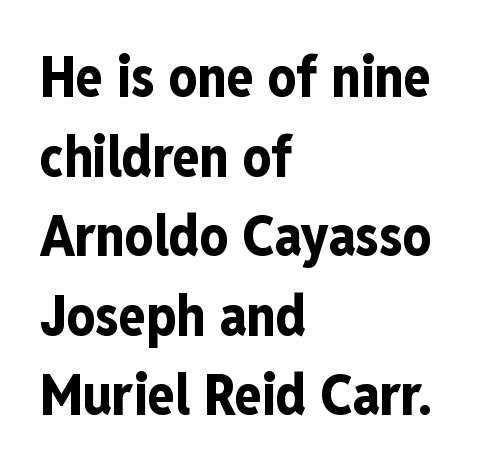
The face used here is proportionally spaced, like ordinary book or web type. Caption: standard tracking, unaltered. No italicization has been applied; the sample stays upright. Which margin do the lines hug? The left one — the right edge is uneven.
